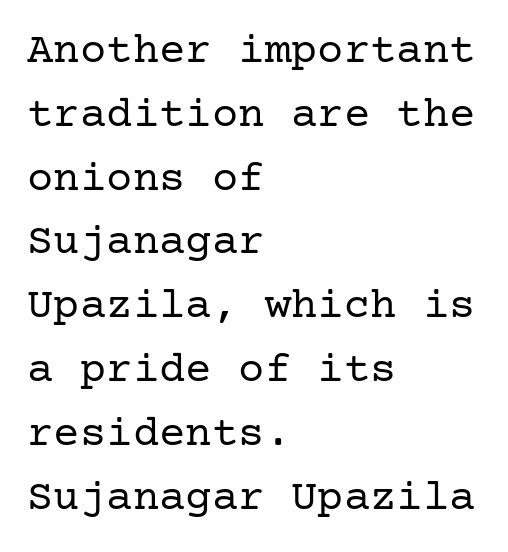
The image shows 44 px regular-weight serif type, upright; set left-aligned, normal line spacing (1.45x), normal letter spacing, not underlined; low stroke contrast and a medium x-height.
